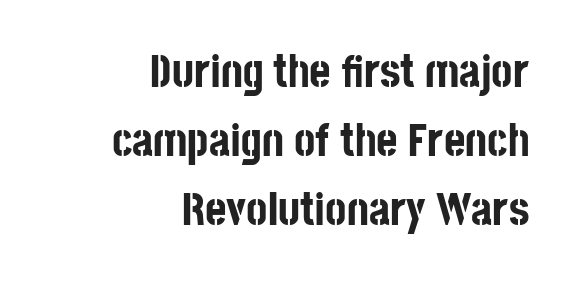
The image shows 46 px bold, condensed sans-serif type, upright; set right-aligned, normal line spacing (1.5x), normal letter spacing, not underlined; low stroke contrast and a large x-height.
